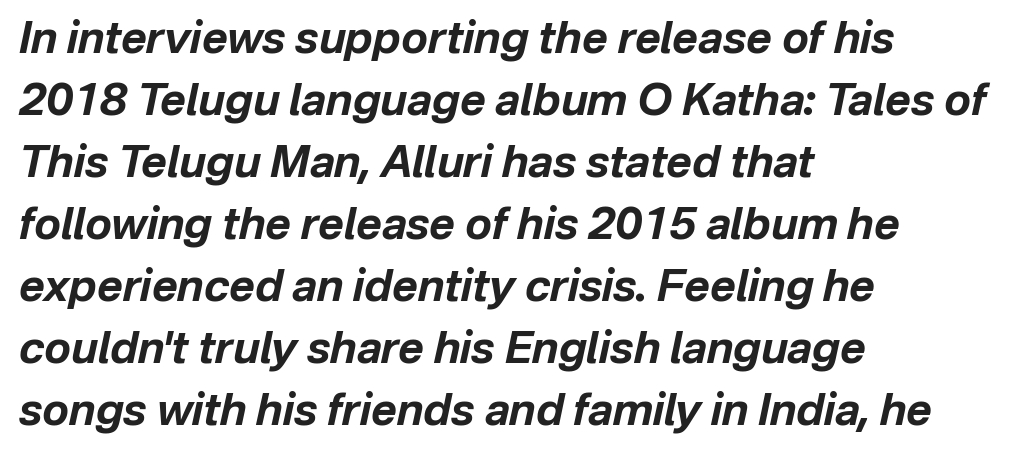
Q: Is the text bold? A: Yes.
Q: Is the text italic (slanted)? A: Yes, it leans right by about 12 degrees.
Q: Is the text underlined? A: No.
Q: How is the paragraph aligned? A: Left-aligned.
Q: Is the spacing between letters normal or unusually wide? A: Normal.
Q: Is the spacing between lines tight, normal or loose? A: Normal.
Q: Width (condensed, normal, or wide)? A: Normal.
Q: Stroke contrast? A: Low.
Q: x-height? A: Medium.
Q: Monospaced? A: No.
